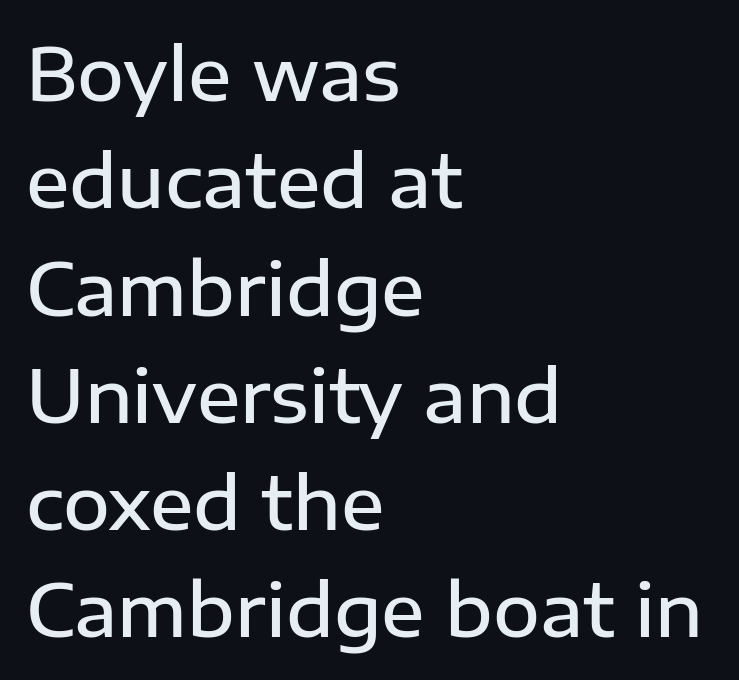
Weight: semibold (demi). You could not count columns in this text — the font is proportionally spaced. Is there much room between lines? A standard amount, neither cramped nor airy. Layout note: lines flush left. Ascenders rise straight up at ninety degrees. The tracking reads as untouched default to a designer's eye.
